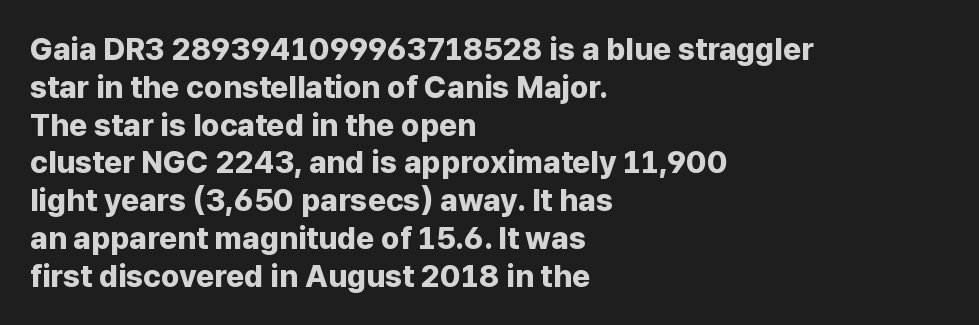
Q: Is the text bold? A: Yes.
Q: Is the text italic (slanted)? A: No, it is upright.
Q: Is the typeface a serif or a sans-serif typeface? A: Sans-serif.
Q: Is the text underlined? A: No.
Q: How is the paragraph aligned? A: Left-aligned.
Q: Is the spacing between letters normal or unusually wide? A: Normal.
Q: Width (condensed, normal, or wide)? A: Normal.
Q: Stroke contrast? A: Low.
Q: x-height? A: Medium.
Q: Monospaced? A: No.
